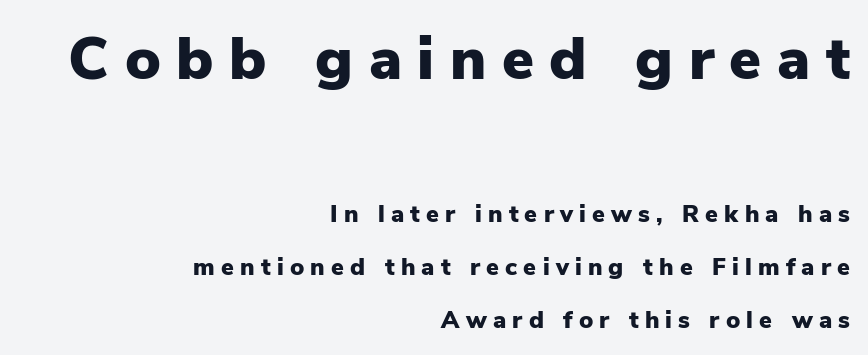
The image shows 60 px heavy sans-serif type, upright; set right-aligned, loose line spacing (2.19x), unusually wide letter spacing (+0.26 em), not underlined; the first (top) block is 2.5x larger; low stroke contrast and a medium x-height.
